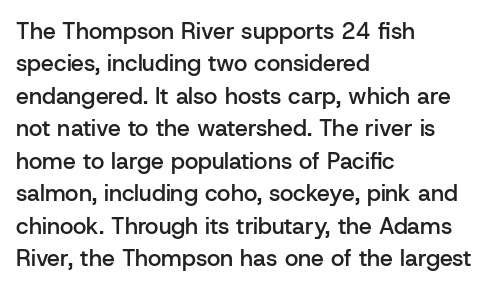
Compared with typical body copy, the letter spacing here is the same. The ragged edge is on the right, which tells us the setting is flush left. The line-height multiplier appears to be the usual default. Is the type bold? Partly — it's a semibold, heavier than regular but not fully bold. Style check: upright.
